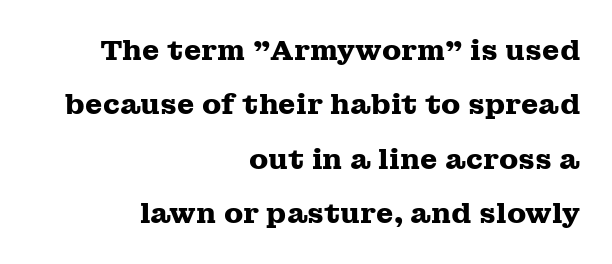
You could not count columns in this text — the font is proportionally spaced. The passage is arranged like a letterhead date or caption credit — flush right. A dark, heavy texture on the line: the type is bold. Plain, unruled lines of type. Tracking value appears to be zero — textbook default spacing. Posture: upright roman.
